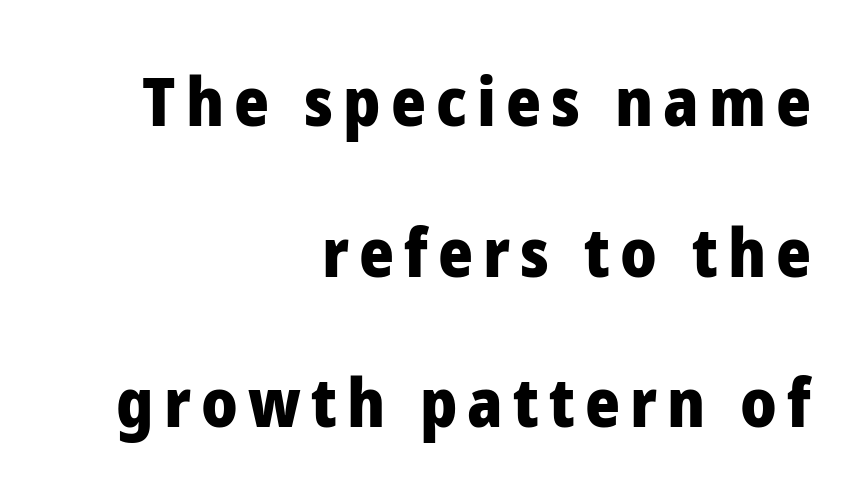
{"serif": "no", "italic": "no", "bold": "yes", "weight": "heavy", "width": "normal", "stroke_contrast": "low", "x_height": "medium", "monospaced": "no", "underline": "no", "align": "right", "line_spacing": "loose", "line_spacing_ratio": 2.25, "glyph_px": 67}
